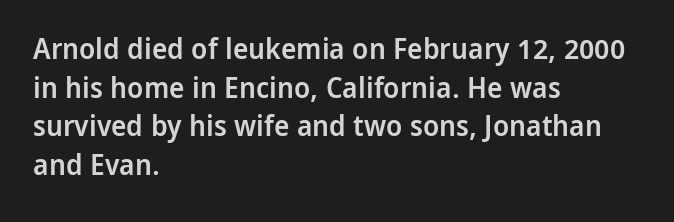
The image shows 29 px semibold sans-serif type, upright; set left-aligned, normal line spacing (1.33x), normal letter spacing, not underlined; low stroke contrast and a medium x-height.
